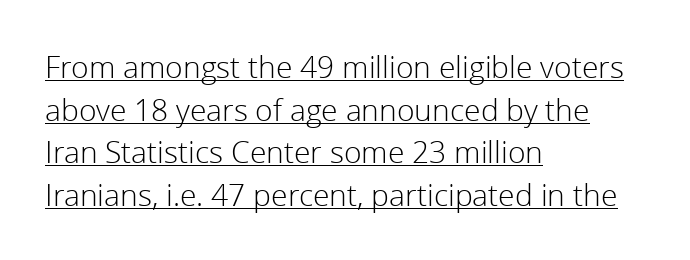
Q: Is the text bold? A: No.
Q: Is the text italic (slanted)? A: No, it is upright.
Q: Is the typeface a serif or a sans-serif typeface? A: Sans-serif.
Q: Is the text underlined? A: Yes.
Q: How is the paragraph aligned? A: Left-aligned.
Q: Is the spacing between letters normal or unusually wide? A: Normal.
Q: Is the spacing between lines tight, normal or loose? A: Normal.
Q: Width (condensed, normal, or wide)? A: Normal.
Q: x-height? A: Medium.
Q: Monospaced? A: No.
